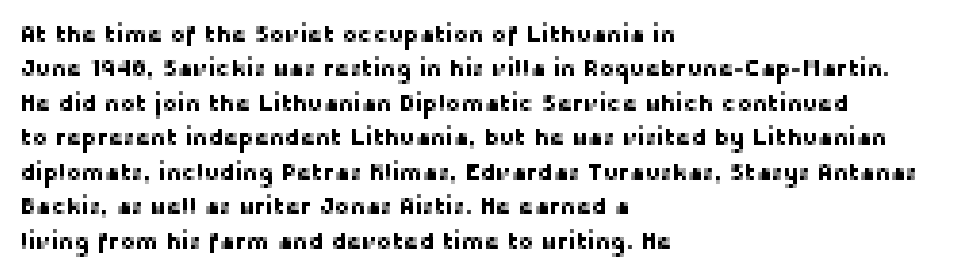
The image shows 23 px text type, upright; set left-aligned, normal line spacing (1.5x), normal letter spacing, not underlined.
